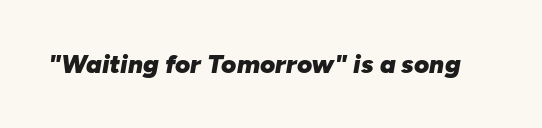
{"italic": "yes", "lean": "right", "slant_degrees": 10, "bold": "yes", "underline": "no", "letter_spacing": "normal", "letter_spacing_em": 0.0, "glyph_px": 26}
